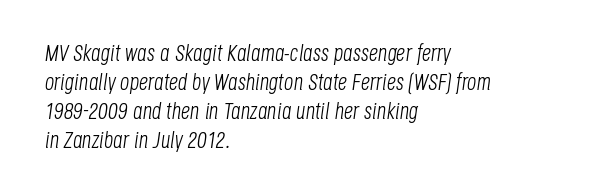
Q: Is the text bold? A: No.
Q: Is the text italic (slanted)? A: Yes, it leans right by about 8 degrees.
Q: Is the text underlined? A: No.
Q: How is the paragraph aligned? A: Left-aligned.
Q: Is the spacing between letters normal or unusually wide? A: Normal.
Q: Is the spacing between lines tight, normal or loose? A: Normal.
